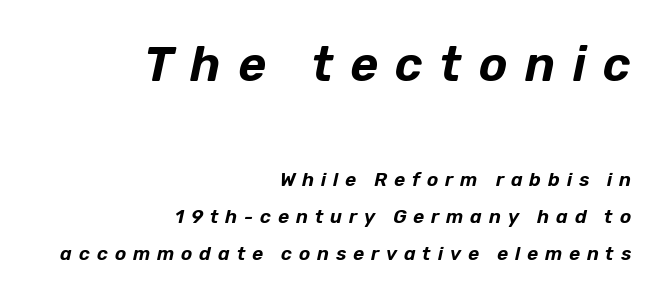
In CSS terms this would be text-align: right. The letters are spread apart with noticeably loose tracking. The lettering tilts uniformly, giving the passage an italic look. Do the characters align in a grid? No, the font is proportional. Reading top to bottom, the characters get smaller at the block break. If you measured baseline to baseline, you'd find a long distance.
